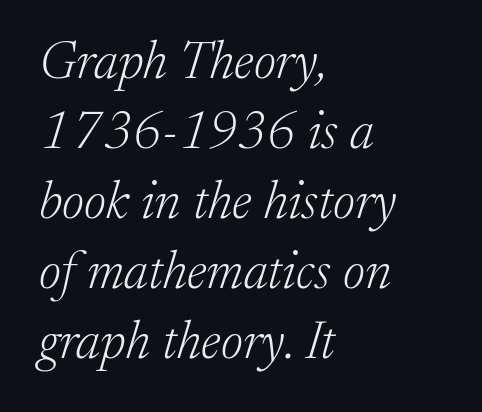
The image shows 53 px light serif type, italic (leaning right); set left-aligned, normal line spacing (1.32x), normal letter spacing, not underlined; low stroke contrast and a medium x-height.
